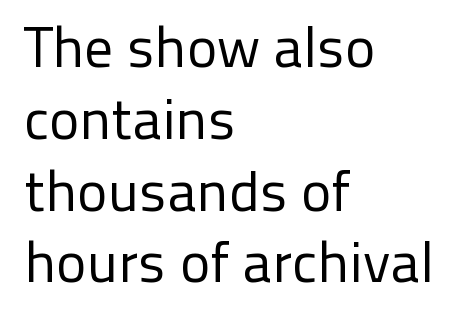
{"serif": "no", "italic": "no", "bold": "no", "weight": "regular", "width": "normal", "stroke_contrast": "low", "x_height": "medium", "monospaced": "no", "underline": "no", "align": "left", "line_spacing": "normal", "line_spacing_ratio": 1.26, "letter_spacing": "normal", "letter_spacing_em": 0.0, "glyph_px": 57}
